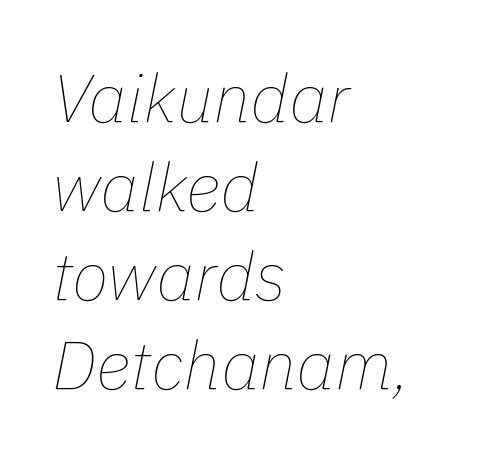
{"italic": "yes", "lean": "right", "slant_degrees": 11, "bold": "no", "weight": "thin", "width": "normal", "stroke_contrast": "low", "x_height": "medium", "monospaced": "no", "underline": "no", "align": "left", "line_spacing": "normal", "line_spacing_ratio": 1.31, "letter_spacing": "normal", "letter_spacing_em": 0.0, "glyph_px": 68}
